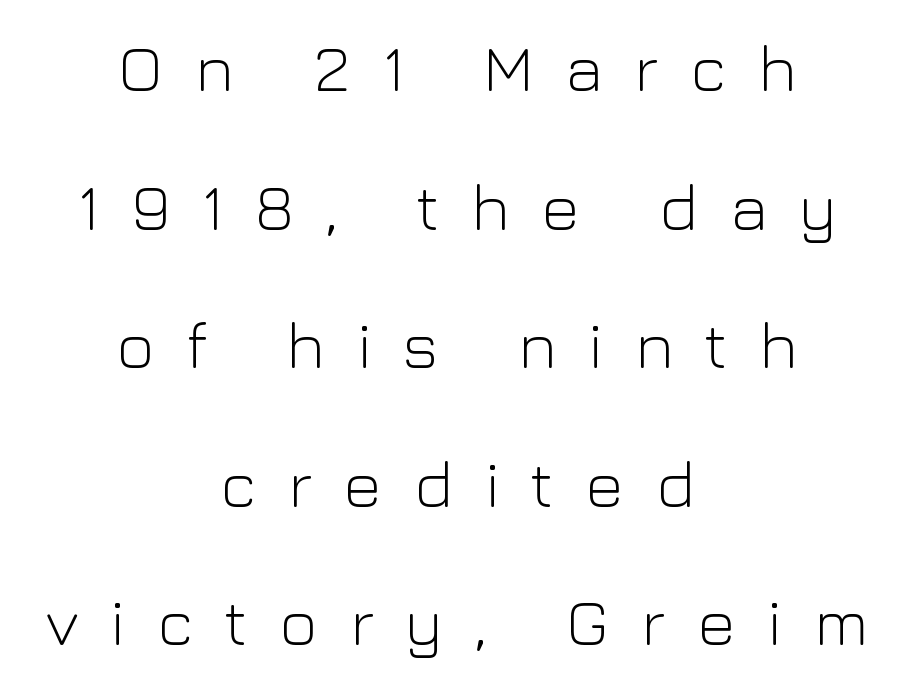
The image shows 66 px light sans-serif type, upright; set centered, loose line spacing (2.1x), unusually wide letter spacing (+0.48 em), not underlined; low stroke contrast and a medium x-height.
